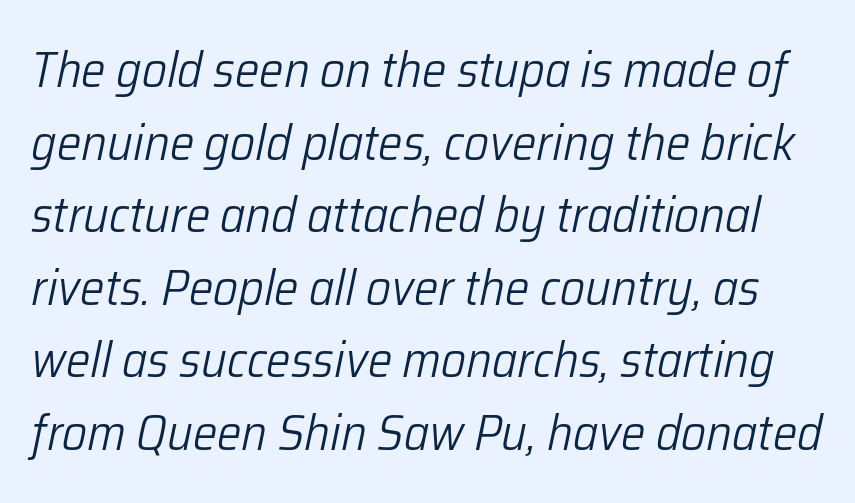
Glyph-to-glyph distance matches everyday printed text. Caption: face not bold, strokes unweighted. Varying glyph widths throughout — classic text-font behaviour. Words float on clear page, feet unadorned.
